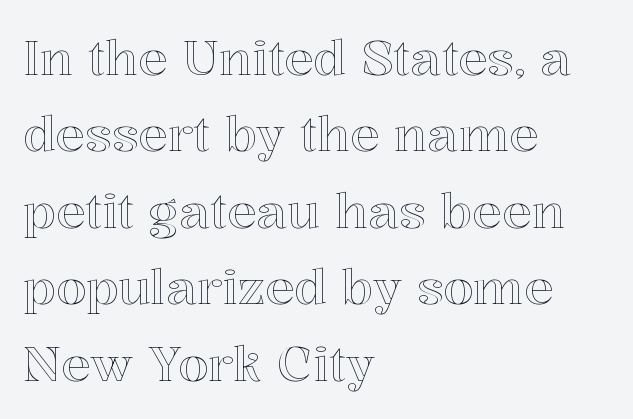
{"italic": "no", "width": "normal", "x_height": "medium", "monospaced": "no", "underline": "no", "align": "left", "line_spacing": "normal", "line_spacing_ratio": 1.56, "letter_spacing": "normal", "letter_spacing_em": 0.0, "glyph_px": 49}
